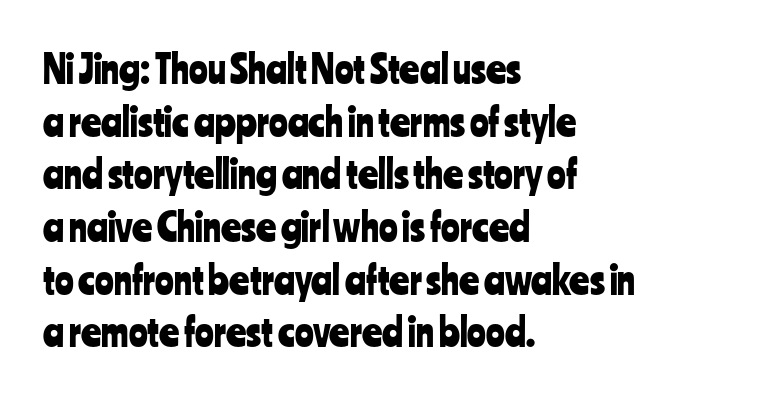
The image shows 39 px condensed sans-serif type, upright; set left-aligned, normal line spacing (1.35x), normal letter spacing, not underlined; low stroke contrast and a medium x-height.
